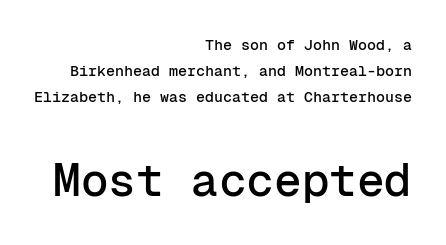
Q: Is the text italic (slanted)? A: No, it is upright.
Q: Is the typeface a serif or a sans-serif typeface? A: Sans-serif.
Q: Is the text underlined? A: No.
Q: How is the paragraph aligned? A: Right-aligned.
Q: Is the spacing between letters normal or unusually wide? A: Normal.
Q: Which block of text is set in a larger size, the first (top) or the second (bottom)? A: The second (bottom) one.
Q: Width (condensed, normal, or wide)? A: Normal.
Q: Stroke contrast? A: Low.
Q: x-height? A: Medium.
Q: Monospaced? A: Yes.
